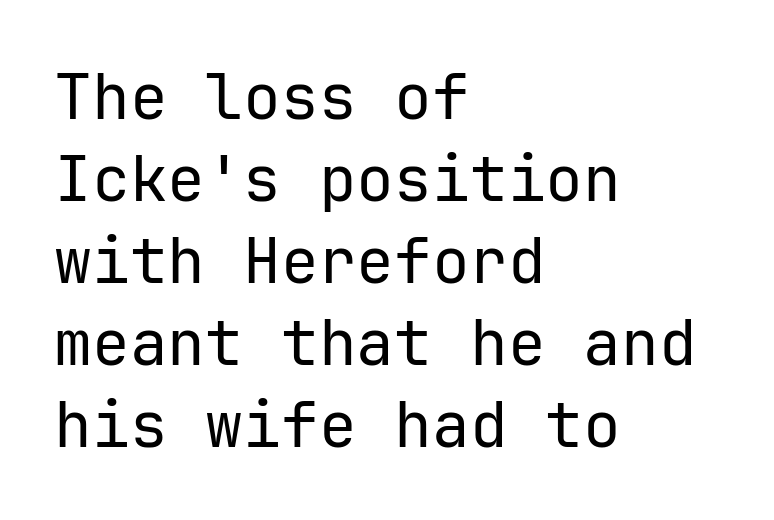
{"serif": "no", "italic": "no", "bold": "no", "weight": "regular", "width": "normal", "stroke_contrast": "low", "x_height": "medium", "monospaced": "yes", "underline": "no", "align": "left", "line_spacing": "normal", "line_spacing_ratio": 1.3, "letter_spacing": "normal", "letter_spacing_em": 0.0, "glyph_px": 63}
